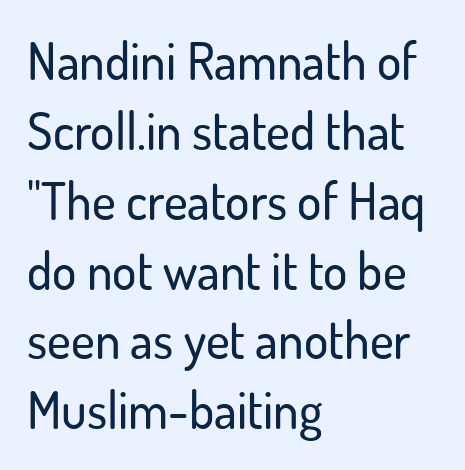
{"serif": "no", "italic": "no", "width": "normal", "stroke_contrast": "low", "x_height": "small", "monospaced": "no", "underline": "no", "align": "left", "line_spacing": "normal", "line_spacing_ratio": 1.37, "letter_spacing": "normal", "letter_spacing_em": 0.0, "glyph_px": 51}
